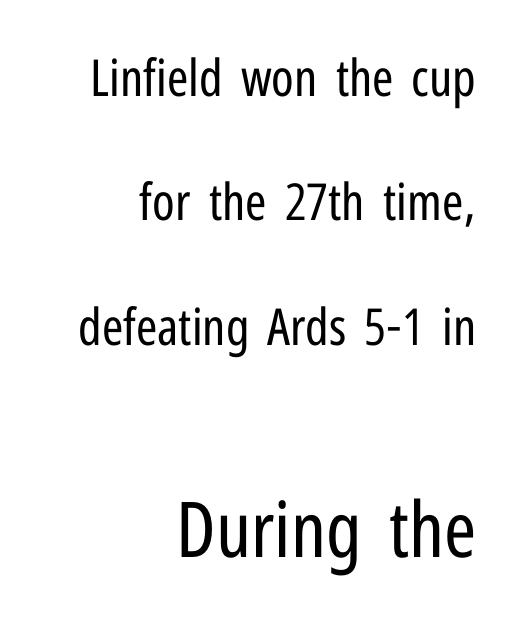
Is there any slant? The stems are plumb. Bigger letters appear in the bottom chunk; the top chunk is reduced. Proportional: the letters do not fall into vertical columns. How would I describe the line gaps? Wide and relaxed.
